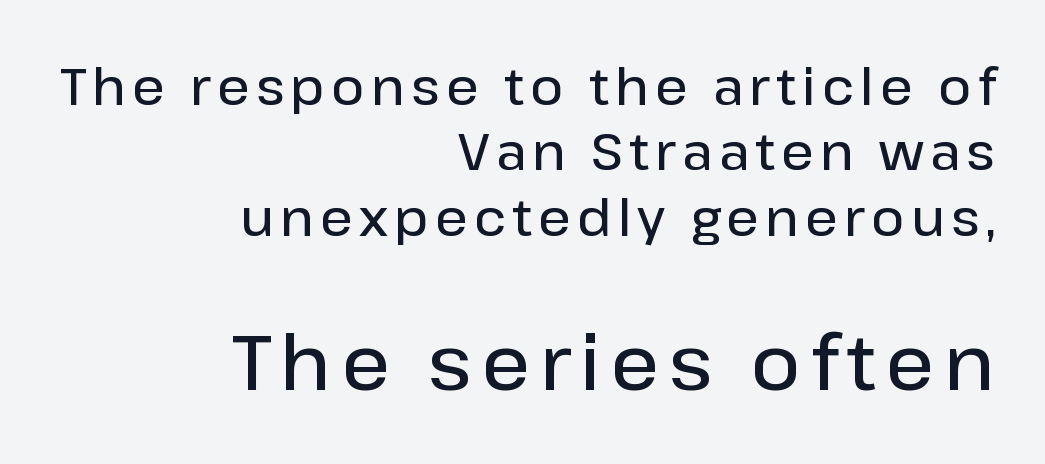
{"serif": "no", "italic": "no", "bold": "semi", "weight": "semibold", "width": "normal", "stroke_contrast": "low", "x_height": "medium", "monospaced": "no", "underline": "no", "align": "right", "line_spacing": "normal", "line_spacing_ratio": 1.28, "larger_block": "second", "size_ratio": 1.51, "glyph_px": 77}
